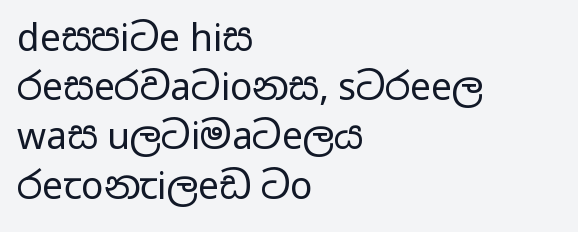
Ordinary non-slanted type is in use. The vertical gap from one line to the next is medium. These lines are rendered in a variable-pitch font. The lines are quadded left. What stands out about the letter spacing? Nothing — it is the standard amount. Look at the bottom of the vertical strokes: they stop flat, with no serifs.
